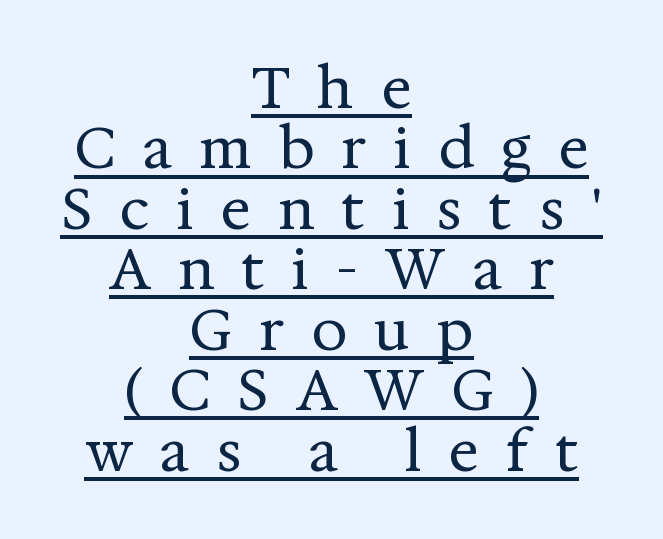
{"serif": "yes", "italic": "no", "bold": "no", "weight": "regular", "width": "normal", "stroke_contrast": "medium", "x_height": "medium", "monospaced": "no", "underline": "yes", "align": "center", "line_spacing": "tight", "line_spacing_ratio": 1.06, "letter_spacing": "wide", "letter_spacing_em": 0.47, "glyph_px": 57}
